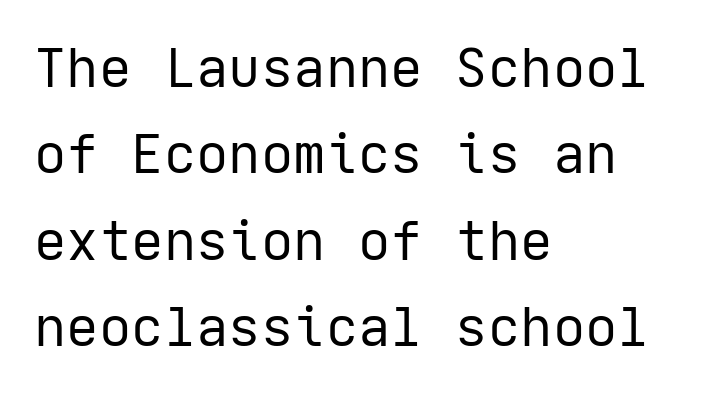
The image shows 54 px regular-weight sans-serif type, upright; set left-aligned, normal line spacing (1.6x), normal letter spacing, not underlined; low stroke contrast and a medium x-height.
